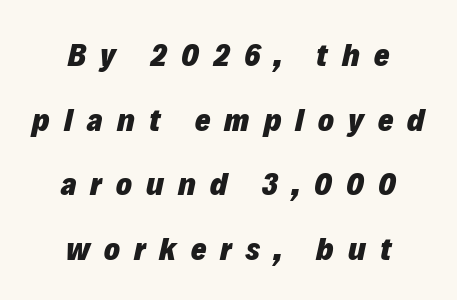
The image shows 33 px heavy type, italic (leaning right); set centered, loose line spacing (1.96x), unusually wide letter spacing (+0.43 em), not underlined; low stroke contrast and a medium x-height.
